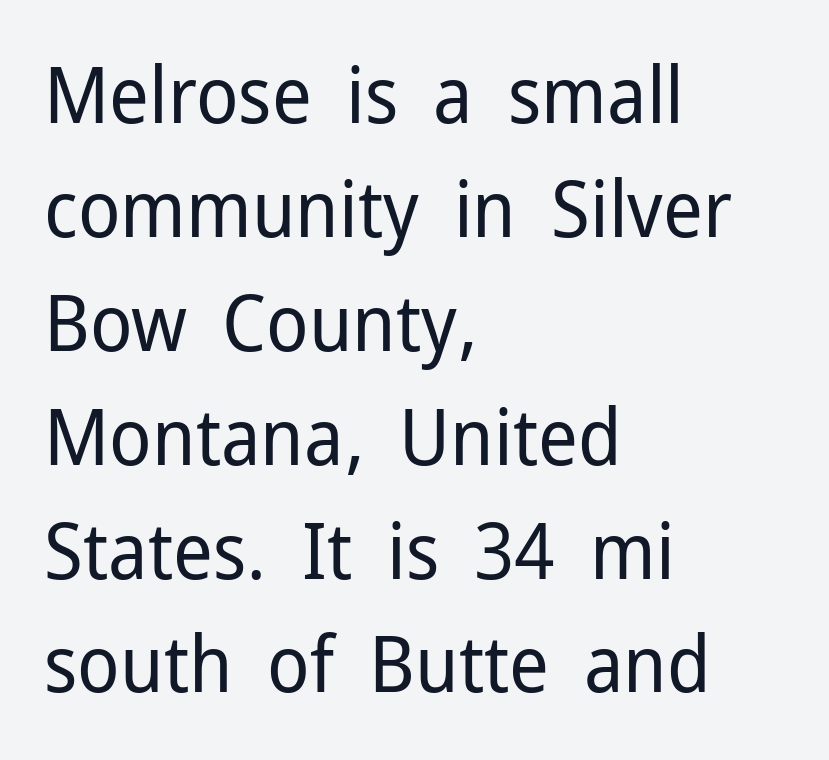
{"serif": "no", "italic": "no", "bold": "no", "weight": "regular", "width": "normal", "stroke_contrast": "low", "x_height": "medium", "monospaced": "no", "underline": "no", "align": "left", "line_spacing": "normal", "line_spacing_ratio": 1.46, "letter_spacing": "normal", "letter_spacing_em": 0.0, "glyph_px": 78}
